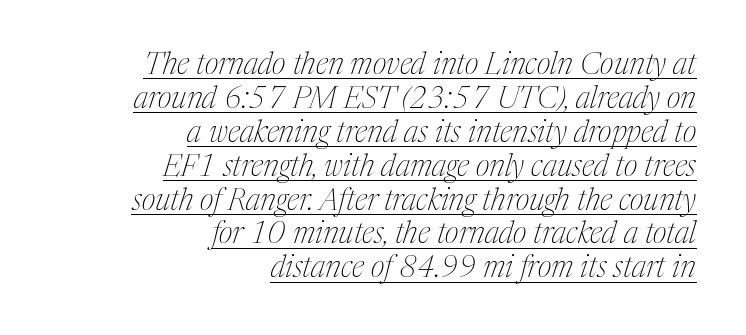
Q: Is the text bold? A: No.
Q: Is the text italic (slanted)? A: Yes, it leans right by about 17 degrees.
Q: Is the typeface a serif or a sans-serif typeface? A: Serif.
Q: Is the text underlined? A: Yes.
Q: How is the paragraph aligned? A: Right-aligned.
Q: Is the spacing between letters normal or unusually wide? A: Normal.
Q: Is the spacing between lines tight, normal or loose? A: Tight.
Q: Width (condensed, normal, or wide)? A: Condensed.
Q: Stroke contrast? A: Medium.
Q: x-height? A: Medium.
Q: Monospaced? A: No.
